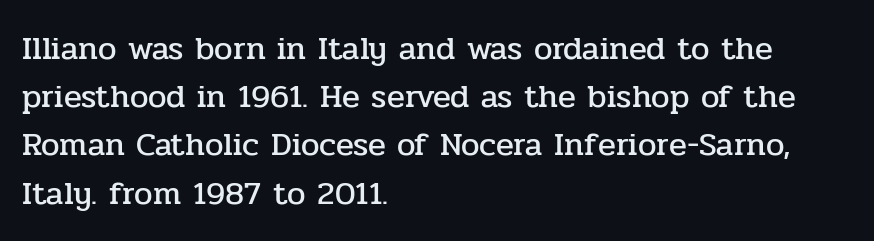
Q: Is the text italic (slanted)? A: No, it is upright.
Q: Is the typeface a serif or a sans-serif typeface? A: Serif.
Q: Is the text underlined? A: No.
Q: How is the paragraph aligned? A: Left-aligned.
Q: Is the spacing between letters normal or unusually wide? A: Normal.
Q: Is the spacing between lines tight, normal or loose? A: Normal.
Q: Width (condensed, normal, or wide)? A: Normal.
Q: Stroke contrast? A: Low.
Q: x-height? A: Medium.
Q: Monospaced? A: No.
